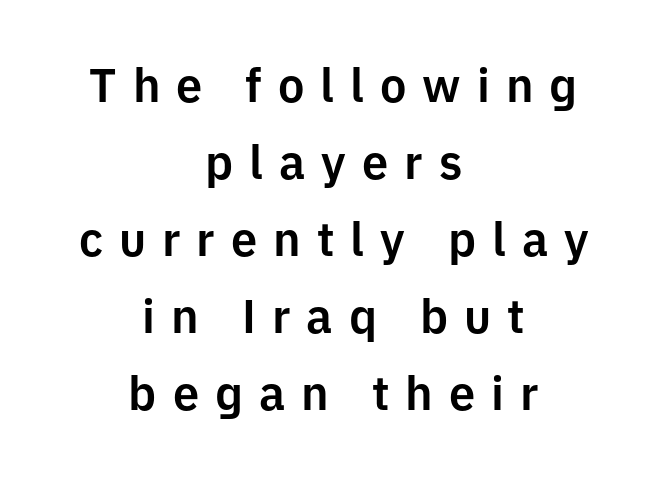
Neither beginnings nor endings align; midpoints do. Substantial extra tracking has been applied to these lines. Think of a printed novel: that variable character pitch is what you see here. Has an underline been added? It has not. Classification — sans serif. Is there much room between lines? A standard amount, neither cramped nor airy.
